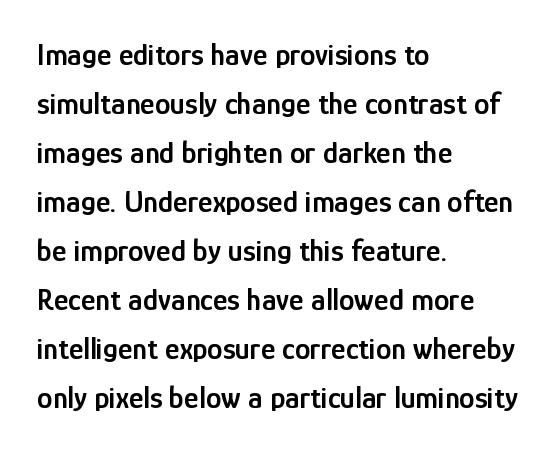
The image shows 31 px semibold, condensed sans-serif type, upright; set left-aligned, normal line spacing (1.58x), normal letter spacing, not underlined; low stroke contrast and a medium x-height.
